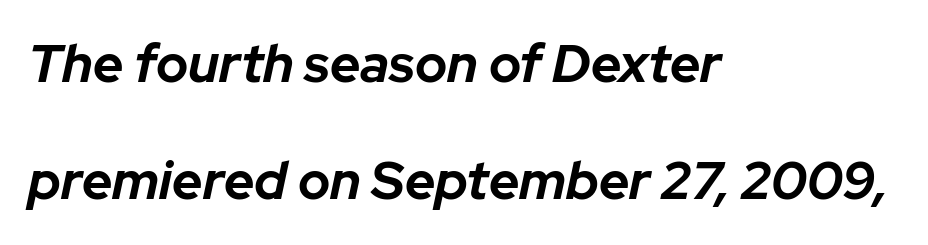
Q: Is the text bold? A: Yes.
Q: Is the text italic (slanted)? A: Yes, it leans right by about 12 degrees.
Q: Is the text underlined? A: No.
Q: How is the paragraph aligned? A: Left-aligned.
Q: Is the spacing between letters normal or unusually wide? A: Normal.
Q: Is the spacing between lines tight, normal or loose? A: Loose.
Q: Width (condensed, normal, or wide)? A: Normal.
Q: Stroke contrast? A: Low.
Q: x-height? A: Medium.
Q: Monospaced? A: No.
